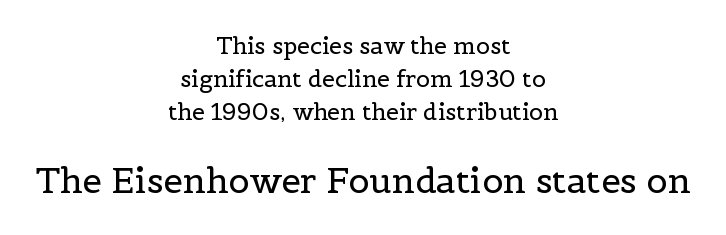
Q: Is the text bold? A: No.
Q: Is the text italic (slanted)? A: No, it is upright.
Q: Is the typeface a serif or a sans-serif typeface? A: Serif.
Q: Is the text underlined? A: No.
Q: How is the paragraph aligned? A: Centered.
Q: Is the spacing between letters normal or unusually wide? A: Normal.
Q: Is the spacing between lines tight, normal or loose? A: Normal.
Q: Which block of text is set in a larger size, the first (top) or the second (bottom)? A: The second (bottom) one.
Q: Width (condensed, normal, or wide)? A: Normal.
Q: x-height? A: Medium.
Q: Monospaced? A: No.
